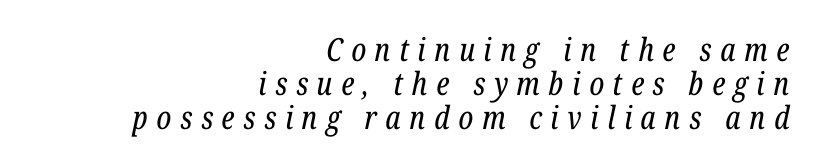
{"serif": "yes", "italic": "yes", "lean": "right", "slant_degrees": 12, "bold": "no", "weight": "regular", "width": "condensed", "stroke_contrast": "low", "x_height": "medium", "monospaced": "no", "underline": "no", "align": "right", "line_spacing": "tight", "line_spacing_ratio": 1.06, "letter_spacing": "wide", "letter_spacing_em": 0.27, "glyph_px": 32}
